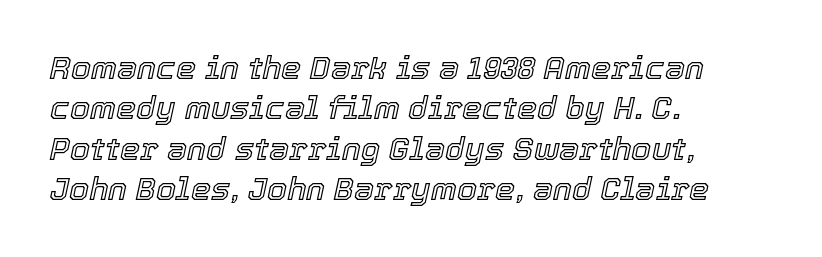
The image shows 32 px text type, italic (leaning right); set left-aligned, normal line spacing (1.26x), normal letter spacing, not underlined; a medium x-height.
